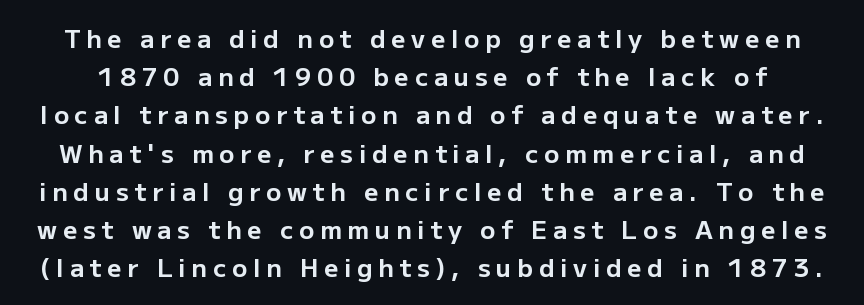
The image shows 25 px bold type, upright; set normal line spacing (1.53x), unusually wide letter spacing (+0.23 em), not underlined.
